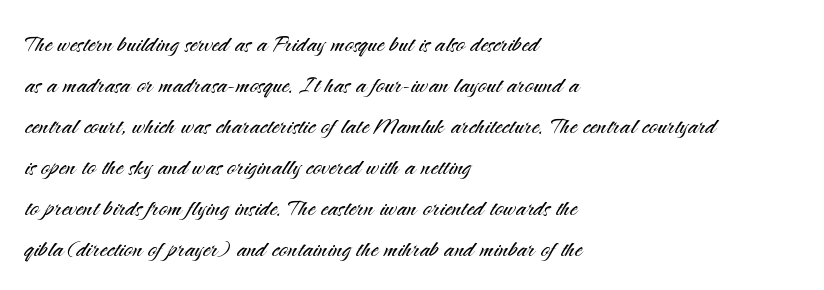
{"serif": "no", "bold": "no", "weight": "light", "width": "normal", "stroke_contrast": "medium", "x_height": "small", "monospaced": "no", "underline": "no", "align": "left", "line_spacing": "normal", "line_spacing_ratio": 1.37, "letter_spacing": "normal", "letter_spacing_em": 0.0, "glyph_px": 30}
